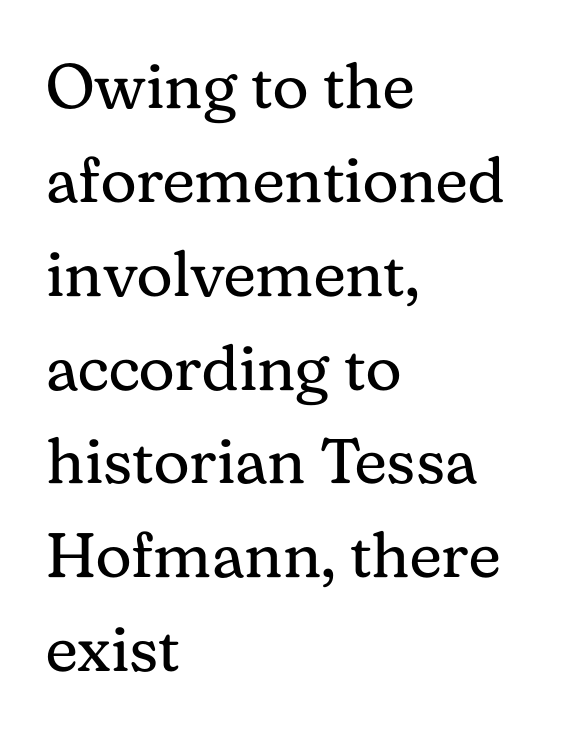
Q: Is the text bold? A: No.
Q: Is the text italic (slanted)? A: No, it is upright.
Q: Is the typeface a serif or a sans-serif typeface? A: Serif.
Q: Is the text underlined? A: No.
Q: How is the paragraph aligned? A: Left-aligned.
Q: Is the spacing between letters normal or unusually wide? A: Normal.
Q: Is the spacing between lines tight, normal or loose? A: Normal.
Q: Width (condensed, normal, or wide)? A: Normal.
Q: Stroke contrast? A: Medium.
Q: x-height? A: Medium.
Q: Monospaced? A: No.
